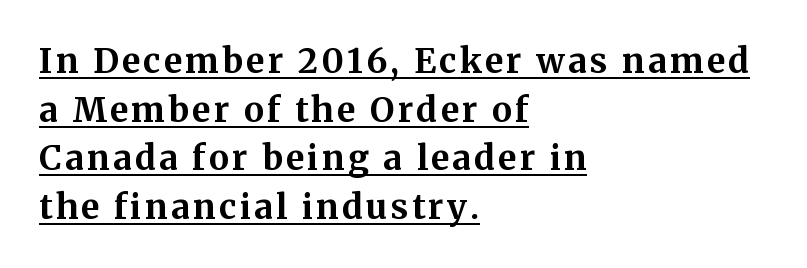
{"serif": "yes", "italic": "no", "bold": "yes", "weight": "bold", "width": "normal", "stroke_contrast": "medium", "x_height": "medium", "monospaced": "no", "underline": "yes", "align": "left", "line_spacing": "normal", "line_spacing_ratio": 1.43, "glyph_px": 34}
